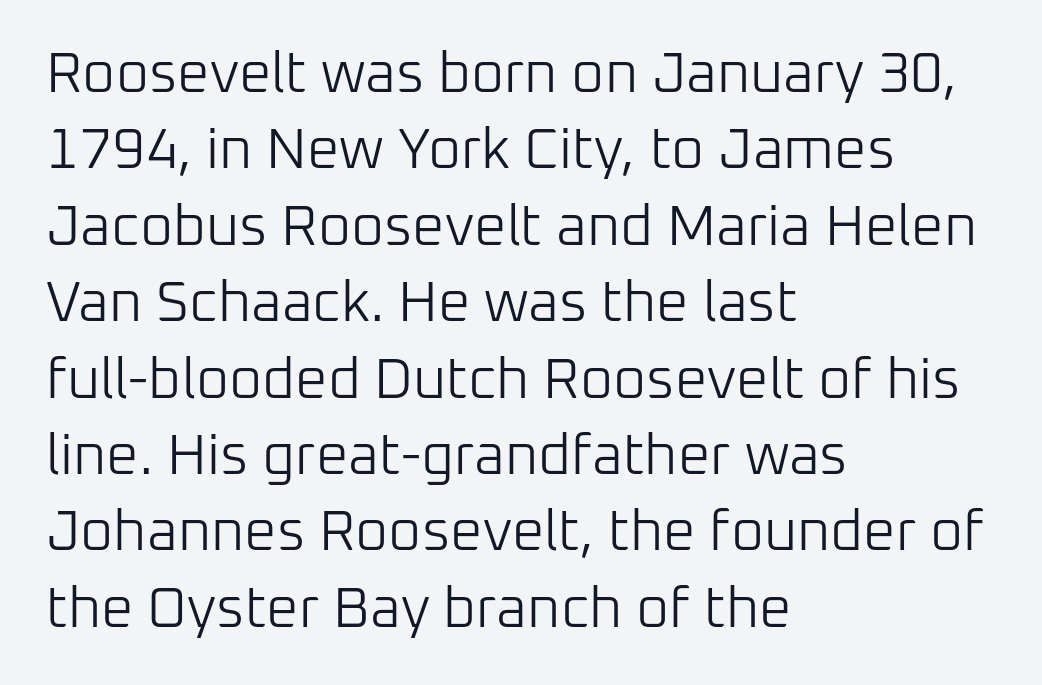
Standard letterfit; no display-style spreading of the glyphs. Every character sits straight up, as roman type does. Normally led — the rows are evenly, conventionally spaced. The text was rendered using a sans face with plain stroke endings.
